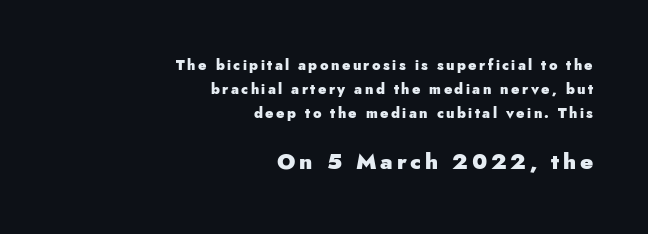
The image shows 22 px bold type, upright; set right-aligned, line spacing 1.73x, not underlined; the second (bottom) block is 1.57x larger.
